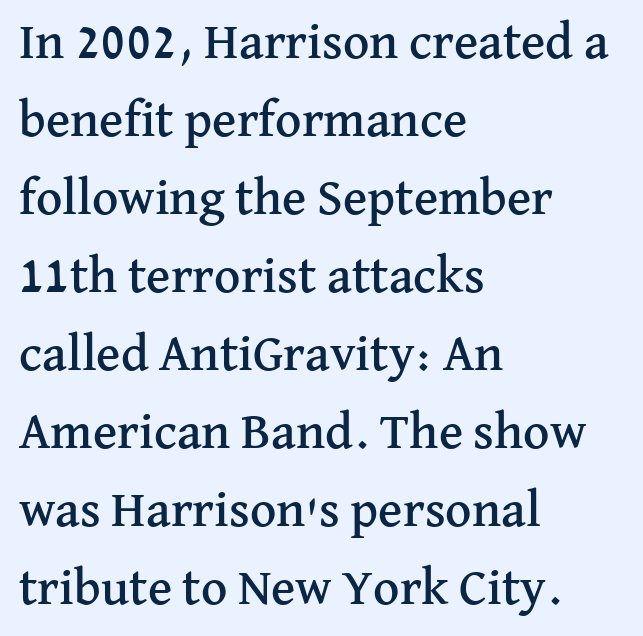
{"serif": "yes", "italic": "no", "width": "normal", "stroke_contrast": "medium", "x_height": "medium", "monospaced": "no", "underline": "no", "align": "left", "line_spacing": "normal", "line_spacing_ratio": 1.53, "letter_spacing": "normal", "letter_spacing_em": 0.0, "glyph_px": 51}
